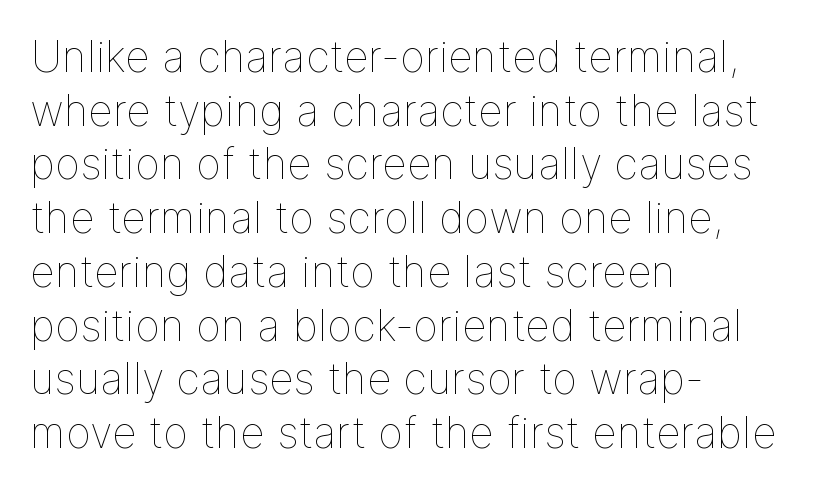
The typography opts for an upright posture over an oblique one. Nobody drew a line under any word here. Think of a printed novel: that variable character pitch is what you see here. In terms of letterspacing, this is plain default setting. These glyphs show unthickened strokes, regular width or finer. The lines in this sample share a left origin and differ only in where they stop.
